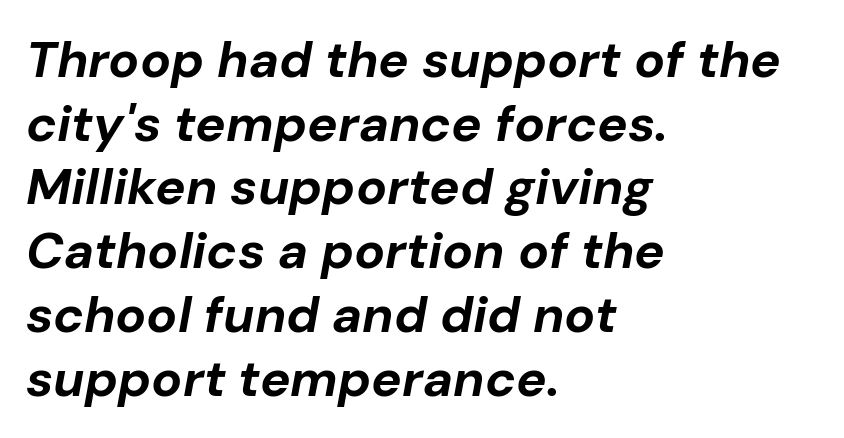
{"italic": "yes", "lean": "right", "slant_degrees": 10, "bold": "yes", "weight": "bold", "width": "normal", "stroke_contrast": "low", "x_height": "medium", "monospaced": "no", "underline": "no", "align": "left", "line_spacing": "normal", "line_spacing_ratio": 1.25, "letter_spacing": "normal", "letter_spacing_em": 0.0, "glyph_px": 51}
